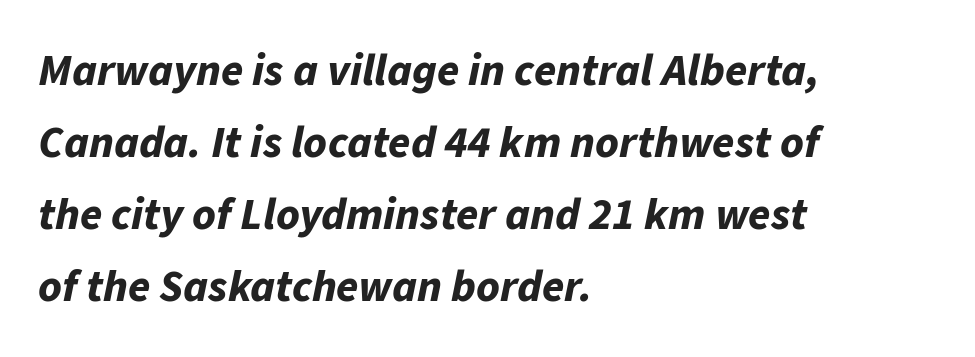
Typesetter's note: full bold, strokes at maximum text heaviness. Has an underline been added? It has not. Typeset ragged right — the left edge is the straight one. Note the varied advance widths — an 'i' is clearly narrower than an 'm'.
